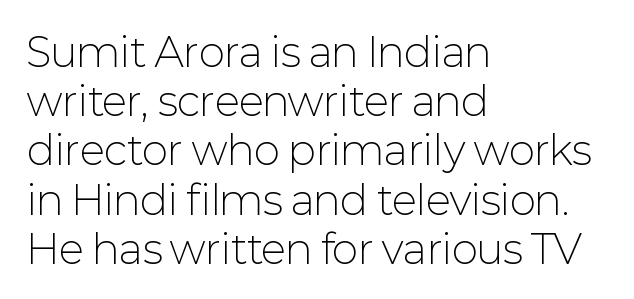
{"serif": "no", "italic": "no", "bold": "no", "weight": "light", "width": "normal", "stroke_contrast": "low", "x_height": "medium", "monospaced": "no", "underline": "no", "align": "left", "line_spacing_ratio": 1.23, "letter_spacing": "normal", "letter_spacing_em": 0.0, "glyph_px": 40}
